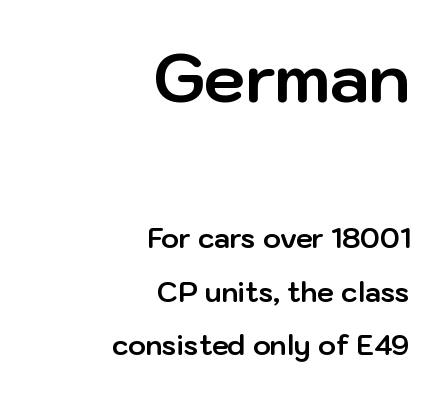
{"serif": "no", "italic": "no", "bold": "yes", "weight": "bold", "width": "normal", "stroke_contrast": "low", "x_height": "medium", "monospaced": "no", "underline": "no", "align": "right", "line_spacing": "loose", "line_spacing_ratio": 1.99, "letter_spacing": "normal", "letter_spacing_em": 0.0, "larger_block": "first", "size_ratio": 2.48, "glyph_px": 67}
